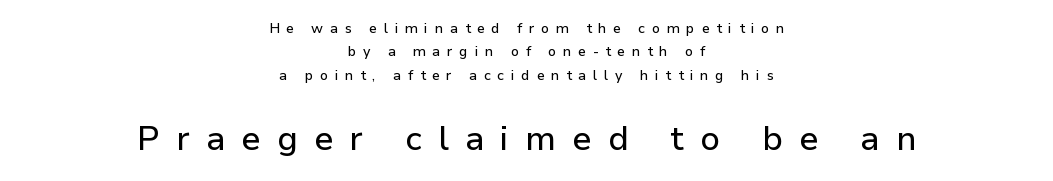
Q: Is the text italic (slanted)? A: No, it is upright.
Q: Is the typeface a serif or a sans-serif typeface? A: Sans-serif.
Q: Is the text underlined? A: No.
Q: How is the paragraph aligned? A: Centered.
Q: Is the spacing between letters normal or unusually wide? A: Unusually wide.
Q: Is the spacing between lines tight, normal or loose? A: Normal.
Q: Which block of text is set in a larger size, the first (top) or the second (bottom)? A: The second (bottom) one.
Q: Width (condensed, normal, or wide)? A: Normal.
Q: Stroke contrast? A: Low.
Q: x-height? A: Medium.
Q: Monospaced? A: No.
